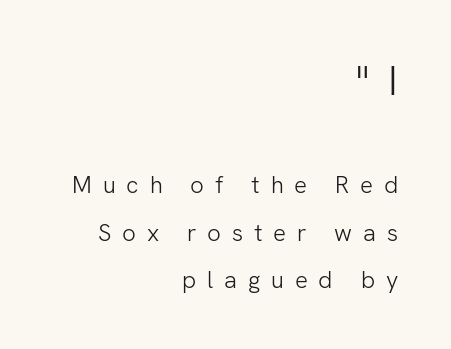
Q: Is the text bold? A: No.
Q: Is the text italic (slanted)? A: No, it is upright.
Q: Is the typeface a serif or a sans-serif typeface? A: Sans-serif.
Q: Is the text underlined? A: No.
Q: How is the paragraph aligned? A: Right-aligned.
Q: Is the spacing between letters normal or unusually wide? A: Unusually wide.
Q: Is the spacing between lines tight, normal or loose? A: Loose.
Q: Which block of text is set in a larger size, the first (top) or the second (bottom)? A: The first (top) one.
Q: Width (condensed, normal, or wide)? A: Normal.
Q: Stroke contrast? A: Low.
Q: x-height? A: Medium.
Q: Monospaced? A: No.
